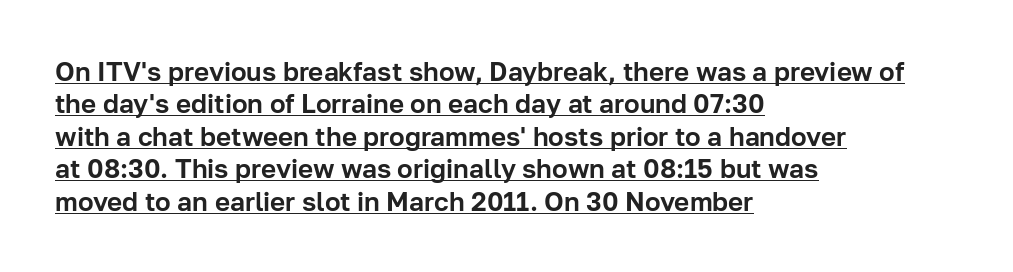
The image shows 26 px text type, upright; set left-aligned, normal line spacing (1.25x), normal letter spacing, underlined.
